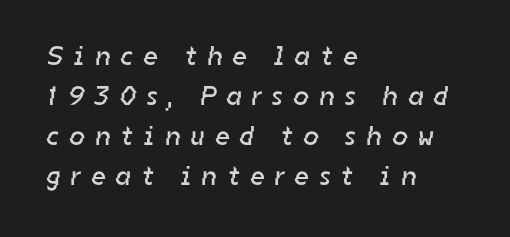
Q: Is the text bold? A: No.
Q: Is the text underlined? A: No.
Q: How is the paragraph aligned? A: Left-aligned.
Q: Is the spacing between letters normal or unusually wide? A: Unusually wide.
Q: Is the spacing between lines tight, normal or loose? A: Normal.
